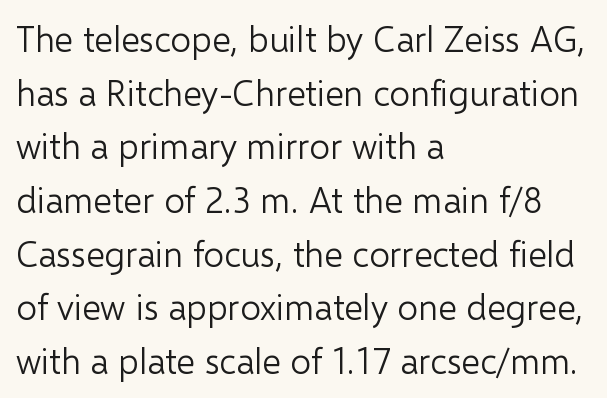
Stroke thickness stays within the range of a standard reading face or lighter. The letters sit at their default tracking, neither squeezed nor spread. The paragraph has a hard left edge and a soft right edge. The type family on display is of the sans-serif kind.
